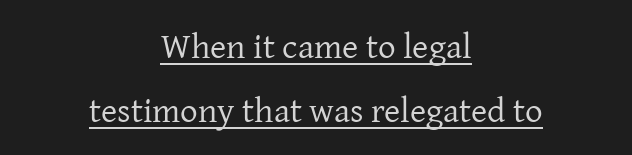
The typesetting does not lean heavy: it is not bold. The compositor balanced each line on the midline. In terms of letterspacing, this is plain default setting. Font category for this specimen: serif. Is this a fixed-width face? No — the glyphs have proportional, varying widths.
